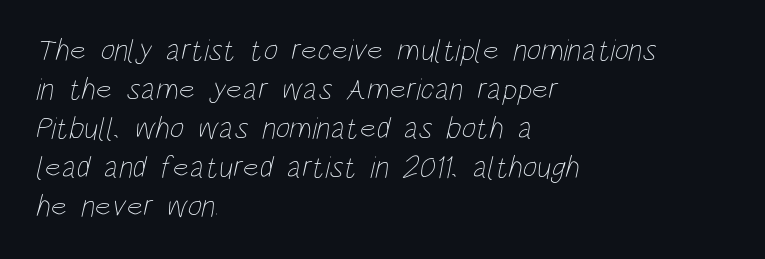
Q: Is the text bold? A: No.
Q: Is the text underlined? A: No.
Q: How is the paragraph aligned? A: Left-aligned.
Q: Is the spacing between letters normal or unusually wide? A: Normal.
Q: Is the spacing between lines tight, normal or loose? A: Normal.
Q: Width (condensed, normal, or wide)? A: Condensed.
Q: Stroke contrast? A: Low.
Q: x-height? A: Large.
Q: Monospaced? A: No.
